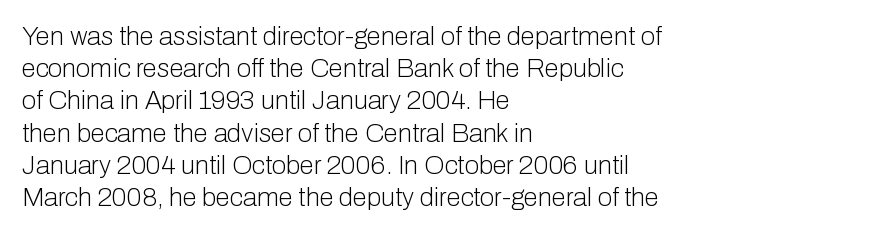
Q: Is the text bold? A: No.
Q: Is the text italic (slanted)? A: No, it is upright.
Q: Is the text underlined? A: No.
Q: How is the paragraph aligned? A: Left-aligned.
Q: Is the spacing between letters normal or unusually wide? A: Normal.
